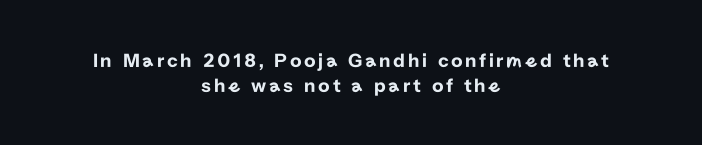
{"italic": "no", "underline": "no", "align": "center", "line_spacing_ratio": 1.24, "glyph_px": 20}
